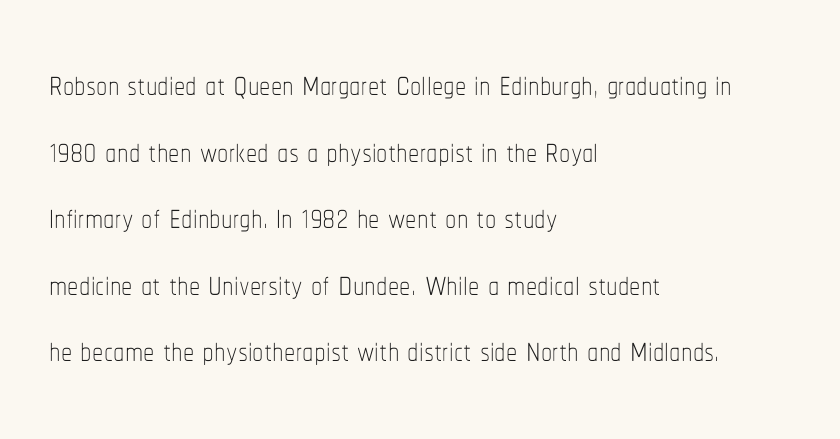
{"italic": "no", "bold": "no", "weight": "thin", "width": "condensed", "stroke_contrast": "low", "x_height": "medium", "monospaced": "no", "underline": "no", "align": "left", "line_spacing": "normal", "line_spacing_ratio": 1.48, "letter_spacing": "normal", "letter_spacing_em": 0.0, "glyph_px": 45}
